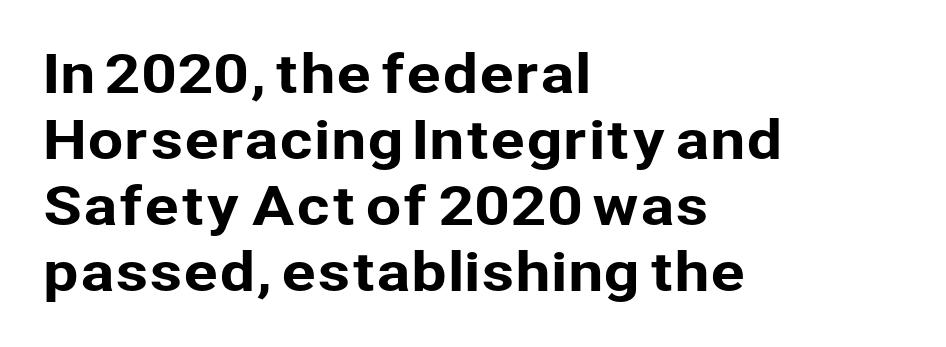
Q: Is the text italic (slanted)? A: No, it is upright.
Q: Is the typeface a serif or a sans-serif typeface? A: Sans-serif.
Q: Is the text underlined? A: No.
Q: How is the paragraph aligned? A: Left-aligned.
Q: Is the spacing between letters normal or unusually wide? A: Normal.
Q: Is the spacing between lines tight, normal or loose? A: Normal.
Q: Width (condensed, normal, or wide)? A: Normal.
Q: Stroke contrast? A: Low.
Q: x-height? A: Medium.
Q: Monospaced? A: No.
